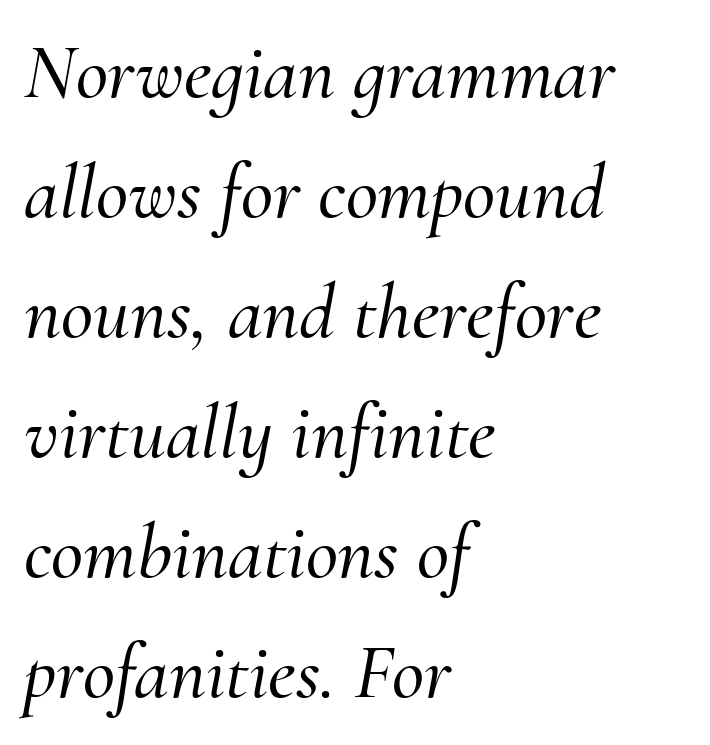
These lines are rendered in a variable-pitch font. This block has exactly the height ordinary leading produces. The passage shown is not underscored anywhere. The rendering anchors every line to the left-hand side.
